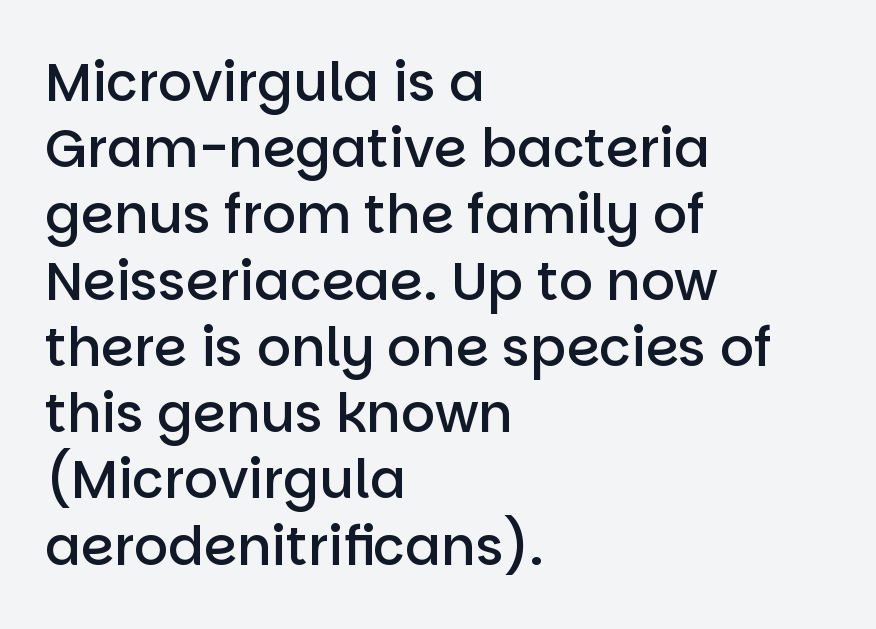
Q: Is the text bold? A: Semi-bold.
Q: Is the text italic (slanted)? A: No, it is upright.
Q: Is the typeface a serif or a sans-serif typeface? A: Sans-serif.
Q: Is the text underlined? A: No.
Q: How is the paragraph aligned? A: Left-aligned.
Q: Is the spacing between letters normal or unusually wide? A: Normal.
Q: Is the spacing between lines tight, normal or loose? A: Normal.
Q: Width (condensed, normal, or wide)? A: Normal.
Q: Stroke contrast? A: Low.
Q: x-height? A: Large.
Q: Monospaced? A: No.
